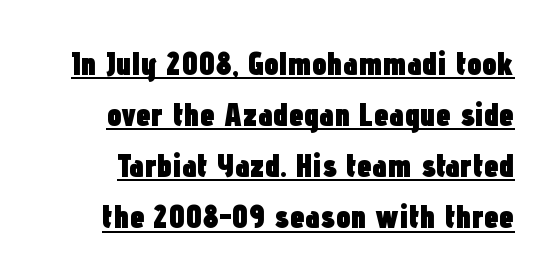
Q: Is the text bold? A: Yes.
Q: Is the text italic (slanted)? A: No, it is upright.
Q: Is the typeface a serif or a sans-serif typeface? A: Sans-serif.
Q: Is the text underlined? A: Yes.
Q: Is the spacing between letters normal or unusually wide? A: Normal.
Q: Is the spacing between lines tight, normal or loose? A: Normal.
Q: Width (condensed, normal, or wide)? A: Condensed.
Q: Stroke contrast? A: Low.
Q: x-height? A: Medium.
Q: Monospaced? A: No.
